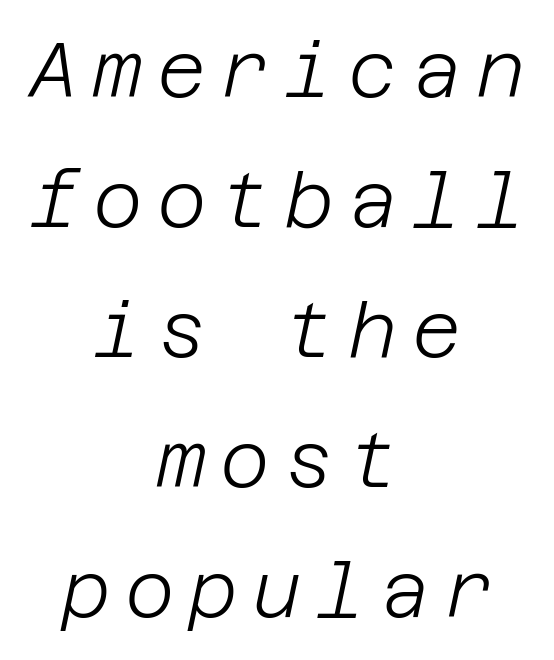
{"italic": "yes", "lean": "right", "slant_degrees": 12, "bold": "no", "weight": "light", "width": "normal", "stroke_contrast": "low", "x_height": "large", "underline": "no", "align": "center", "line_spacing_ratio": 1.71, "glyph_px": 76}
